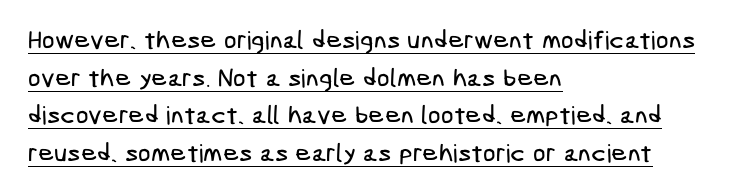
The image shows 25 px text type; set left-aligned, normal line spacing (1.51x), normal letter spacing, underlined.
